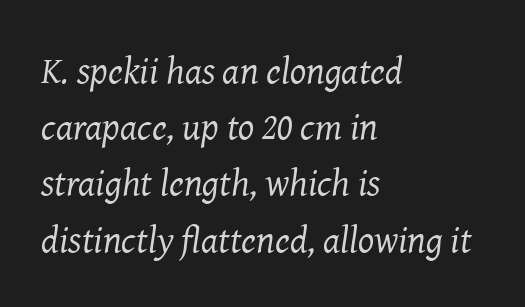
Q: Is the text bold? A: No.
Q: Is the text italic (slanted)? A: Yes, it leans right by about 8 degrees.
Q: Is the typeface a serif or a sans-serif typeface? A: Serif.
Q: Is the text underlined? A: No.
Q: How is the paragraph aligned? A: Left-aligned.
Q: Is the spacing between letters normal or unusually wide? A: Normal.
Q: Is the spacing between lines tight, normal or loose? A: Normal.
Q: Width (condensed, normal, or wide)? A: Normal.
Q: Stroke contrast? A: Medium.
Q: x-height? A: Medium.
Q: Monospaced? A: No.
